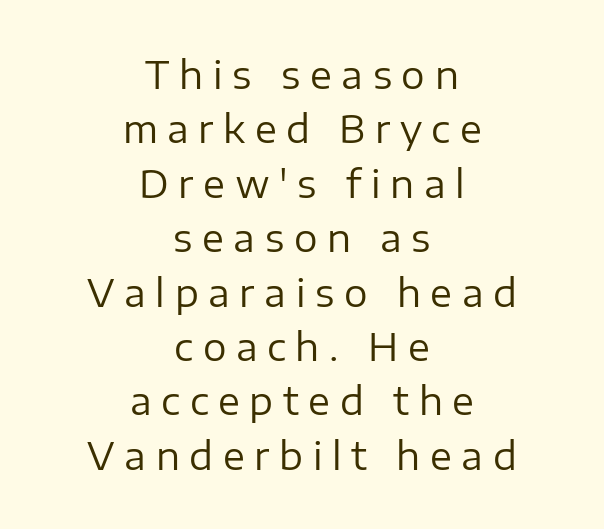
Q: Is the text bold? A: No.
Q: Is the text italic (slanted)? A: No, it is upright.
Q: Is the typeface a serif or a sans-serif typeface? A: Sans-serif.
Q: Is the text underlined? A: No.
Q: How is the paragraph aligned? A: Centered.
Q: Is the spacing between letters normal or unusually wide? A: Unusually wide.
Q: Is the spacing between lines tight, normal or loose? A: Normal.
Q: Width (condensed, normal, or wide)? A: Normal.
Q: Stroke contrast? A: Low.
Q: x-height? A: Medium.
Q: Monospaced? A: No.
